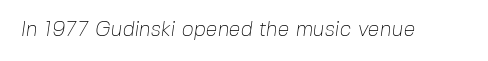
{"bold": "no", "underline": "no", "letter_spacing": "normal", "letter_spacing_em": 0.0, "glyph_px": 21}
